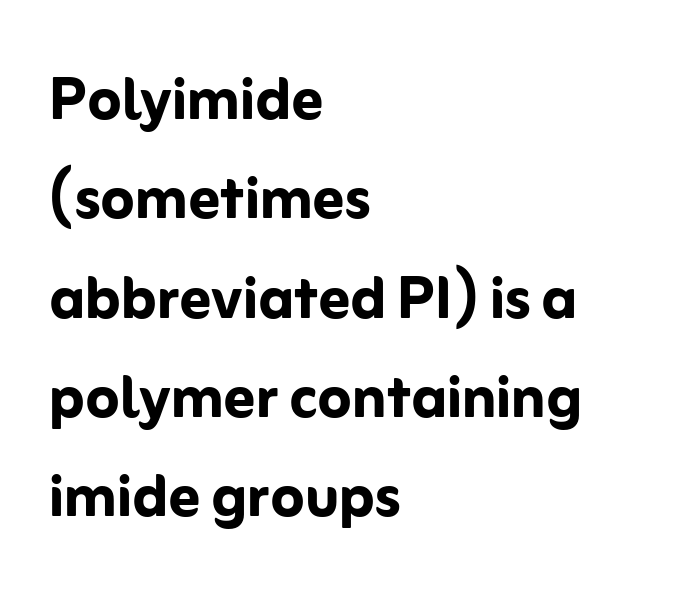
{"serif": "no", "italic": "no", "bold": "yes", "weight": "semibold", "width": "normal", "stroke_contrast": "low", "x_height": "medium", "monospaced": "no", "underline": "no", "align": "left", "line_spacing": "normal", "line_spacing_ratio": 1.29, "letter_spacing": "normal", "letter_spacing_em": 0.0, "glyph_px": 77}
